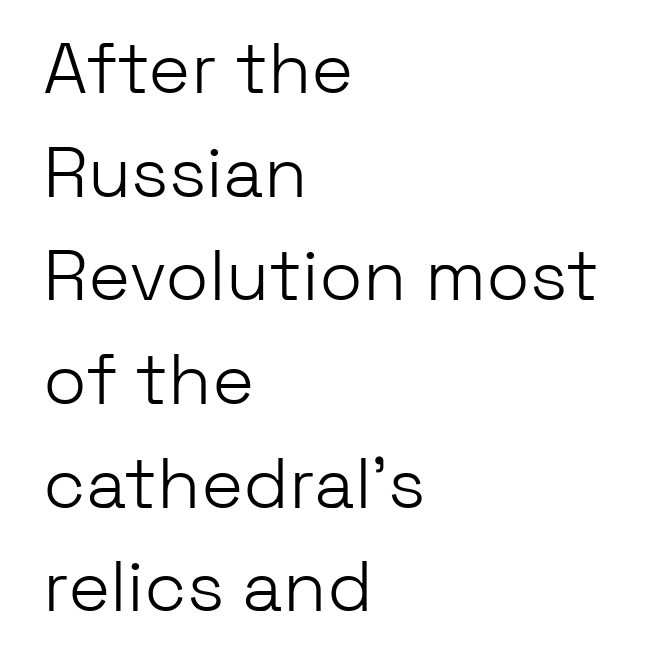
The image shows 71 px light sans-serif type, upright; set left-aligned, normal line spacing (1.46x), normal letter spacing, not underlined; low stroke contrast and a medium x-height.
